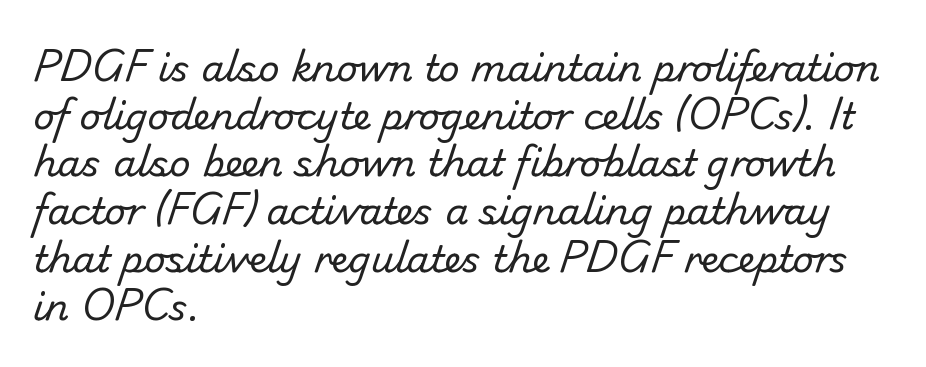
{"serif": "no", "bold": "no", "weight": "regular", "width": "normal", "stroke_contrast": "low", "x_height": "small", "monospaced": "no", "underline": "no", "align": "left", "line_spacing": "normal", "line_spacing_ratio": 1.29, "letter_spacing": "normal", "letter_spacing_em": 0.0, "glyph_px": 37}
